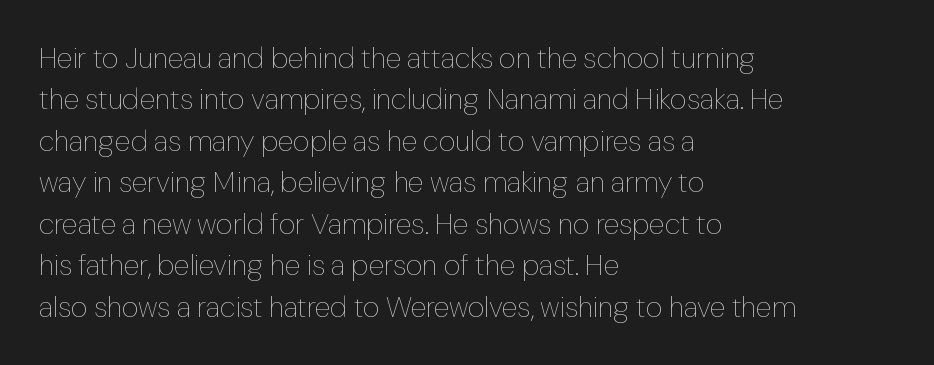
Only glyphs here, with clear space below each row. Line beginnings align vertically; line endings do not. This is not heavy type; no bold has been used. The letters advance in unequal steps, a hallmark of proportional type.
